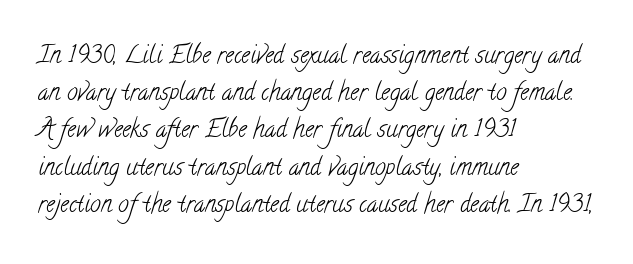
The image shows 24 px text type; set left-aligned, normal line spacing (1.55x), normal letter spacing, not underlined.
